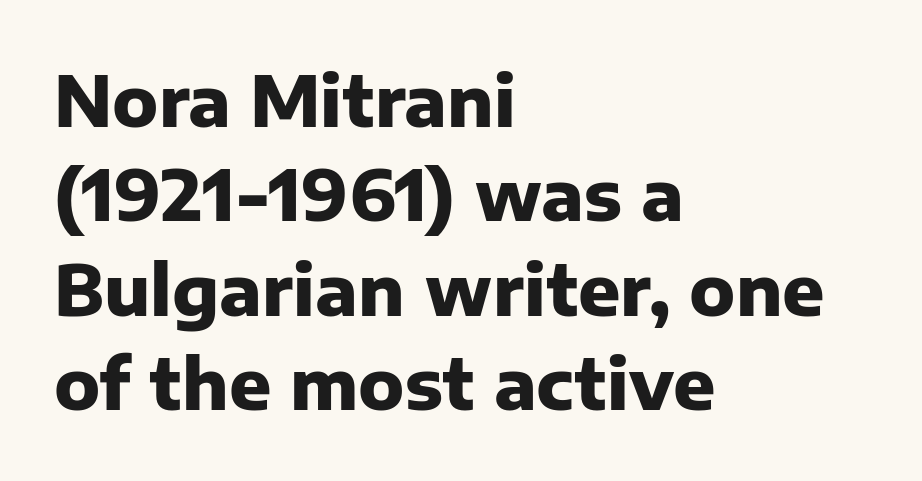
Q: Is the text bold? A: Yes.
Q: Is the text italic (slanted)? A: No, it is upright.
Q: Is the typeface a serif or a sans-serif typeface? A: Sans-serif.
Q: Is the text underlined? A: No.
Q: How is the paragraph aligned? A: Left-aligned.
Q: Is the spacing between letters normal or unusually wide? A: Normal.
Q: Is the spacing between lines tight, normal or loose? A: Normal.
Q: Width (condensed, normal, or wide)? A: Normal.
Q: Stroke contrast? A: Low.
Q: x-height? A: Medium.
Q: Monospaced? A: No.
